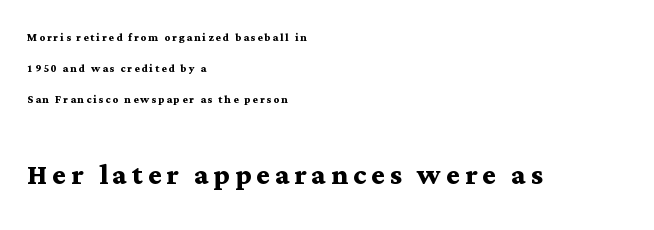
{"serif": "yes", "italic": "no", "bold": "yes", "weight": "semibold", "width": "wide", "stroke_contrast": "medium", "x_height": "medium", "monospaced": "no", "underline": "no", "align": "left", "line_spacing": "loose", "line_spacing_ratio": 2.23, "larger_block": "second", "size_ratio": 2.57, "glyph_px": 36}
